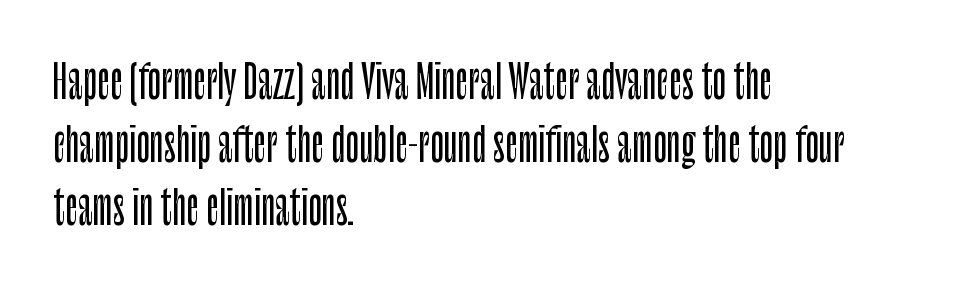
{"serif": "no", "italic": "no", "width": "condensed", "stroke_contrast": "low", "x_height": "large", "monospaced": "no", "underline": "no", "align": "left", "line_spacing": "normal", "line_spacing_ratio": 1.4, "letter_spacing": "normal", "letter_spacing_em": 0.0, "glyph_px": 45}
